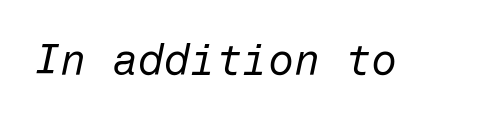
Q: Is the text bold? A: No.
Q: Is the text italic (slanted)? A: Yes, it leans right by about 12 degrees.
Q: Is the text underlined? A: No.
Q: Is the spacing between letters normal or unusually wide? A: Normal.
Q: Width (condensed, normal, or wide)? A: Normal.
Q: Stroke contrast? A: Low.
Q: x-height? A: Medium.
